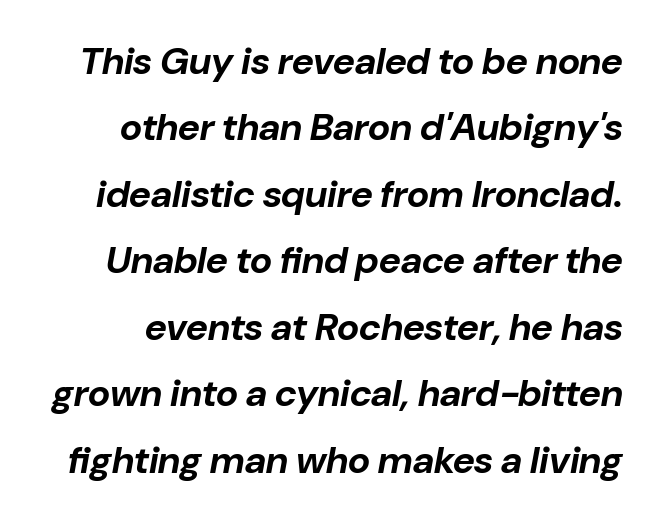
A typesetter would call this proportional, since set widths differ per character. A dark, heavy texture on the line: the type is bold. This is oblique type, the kind used for emphasis or titles. Inter-character spacing is left at the font's built-in metrics. Beneath every word, the page is bare.
